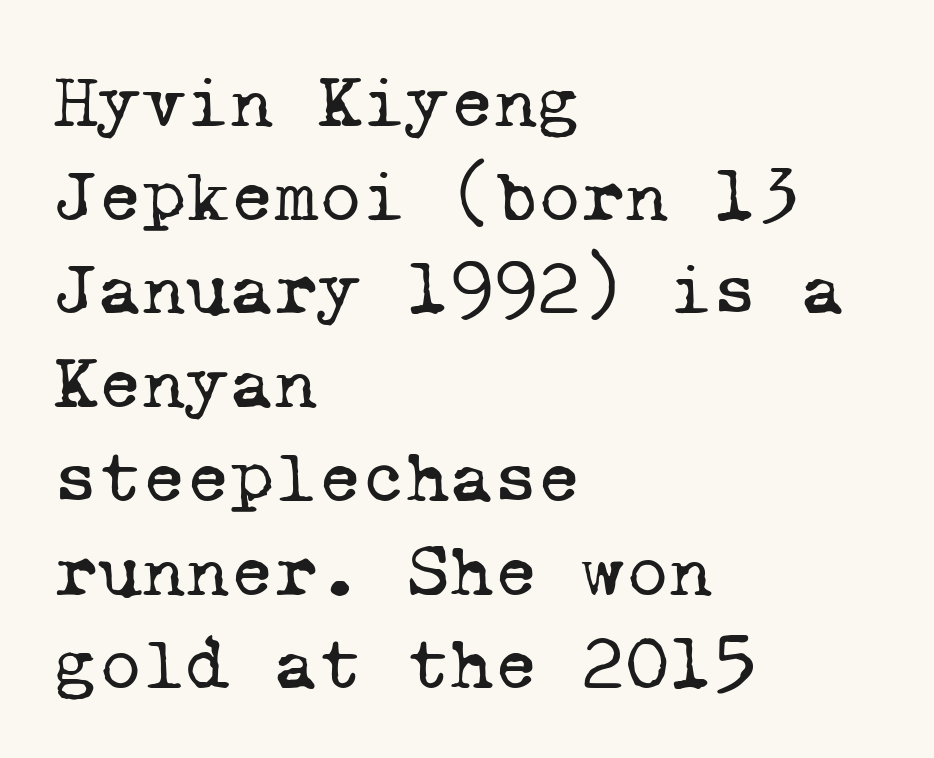
The image shows 75 px regular-weight serif type, monospaced; set left-aligned, normal line spacing (1.25x), normal letter spacing, not underlined; low stroke contrast and a medium x-height.
